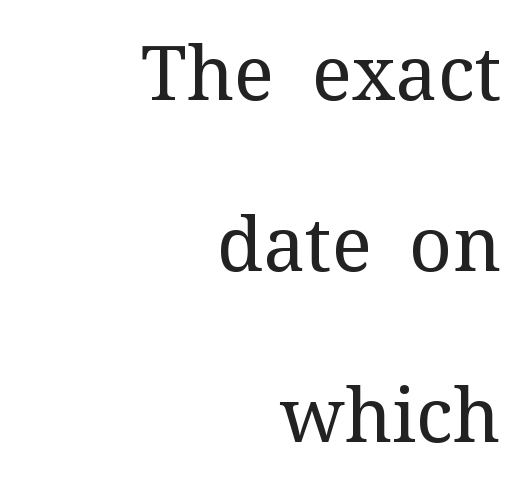
{"serif": "yes", "italic": "no", "bold": "no", "weight": "regular", "width": "normal", "stroke_contrast": "medium", "x_height": "medium", "monospaced": "no", "underline": "no", "align": "right", "line_spacing": "loose", "line_spacing_ratio": 2.28, "letter_spacing": "normal", "letter_spacing_em": 0.0, "glyph_px": 75}
